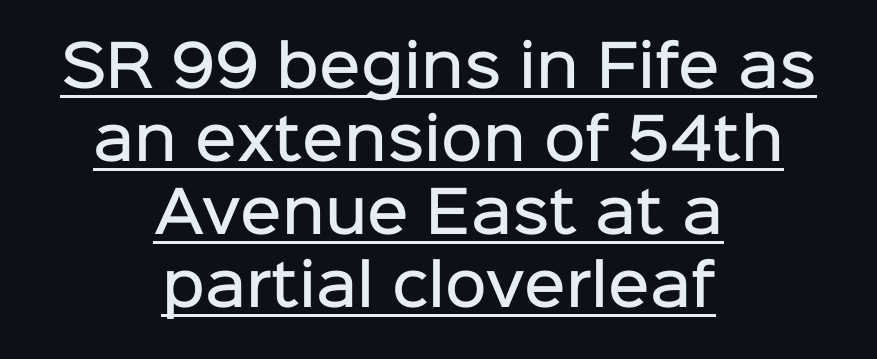
Do the letters lean? They stand straight. The leading is moderate, giving the passage an even texture. Students, note that the glyphs here touch the page at normal intervals. Semibold letterforms, between regular and bold. The lines are quadded center.
